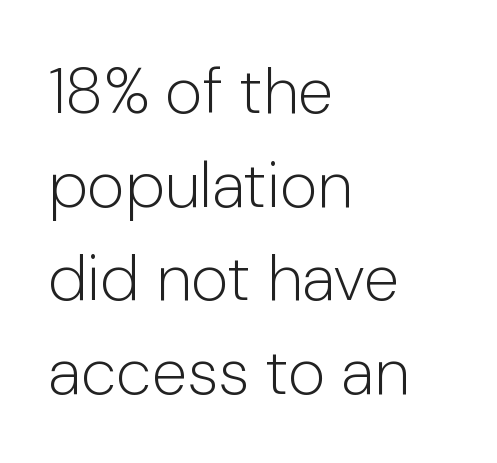
{"serif": "no", "italic": "no", "bold": "no", "weight": "light", "width": "normal", "stroke_contrast": "low", "x_height": "medium", "monospaced": "no", "underline": "no", "align": "left", "line_spacing": "normal", "line_spacing_ratio": 1.44, "letter_spacing": "normal", "letter_spacing_em": 0.0, "glyph_px": 65}
